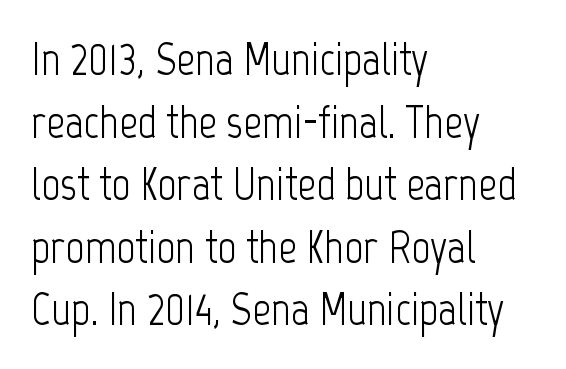
The image shows 46 px light, condensed sans-serif type, upright; set left-aligned, normal line spacing (1.36x), normal letter spacing, not underlined; low stroke contrast and a medium x-height.
